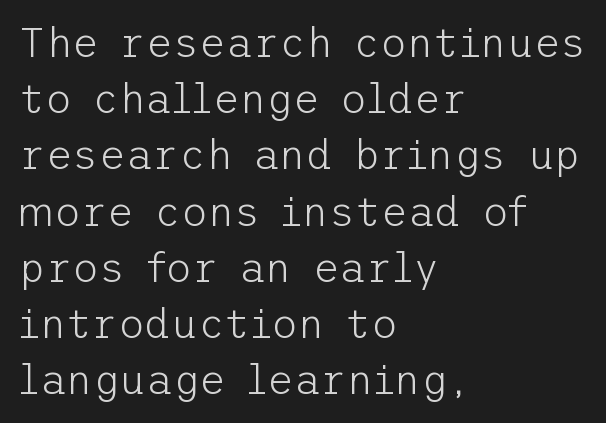
{"serif": "no", "italic": "no", "bold": "no", "weight": "light", "width": "normal", "stroke_contrast": "low", "x_height": "medium", "underline": "no", "align": "left", "line_spacing": "normal", "line_spacing_ratio": 1.37, "letter_spacing": "normal", "letter_spacing_em": 0.0, "glyph_px": 41}
